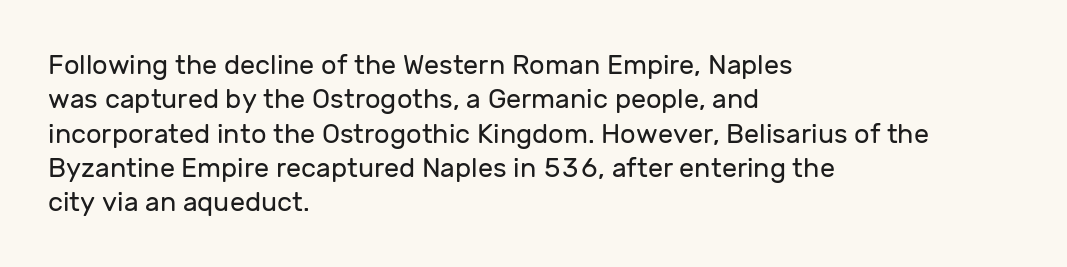
The image shows 27 px text type, upright; set left-aligned, normal line spacing (1.27x), normal letter spacing, not underlined.
